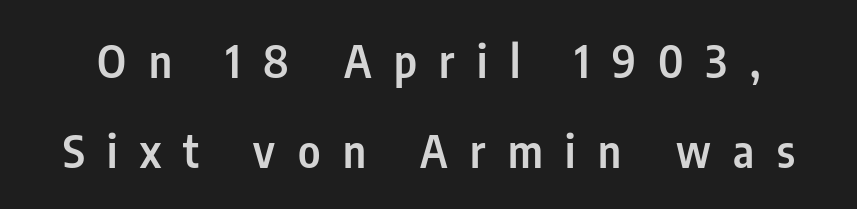
Q: Is the text bold? A: Semi-bold.
Q: Is the text italic (slanted)? A: No, it is upright.
Q: Is the typeface a serif or a sans-serif typeface? A: Sans-serif.
Q: Is the text underlined? A: No.
Q: Is the spacing between letters normal or unusually wide? A: Unusually wide.
Q: Is the spacing between lines tight, normal or loose? A: Loose.
Q: Width (condensed, normal, or wide)? A: Condensed.
Q: Stroke contrast? A: Low.
Q: x-height? A: Medium.
Q: Monospaced? A: No.
